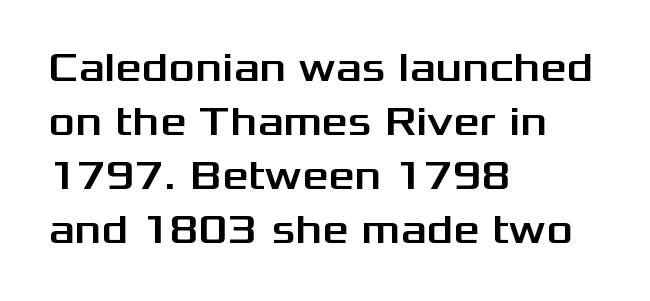
This block has exactly the height ordinary leading produces. Inter-character spacing is left at the font's built-in metrics. These lines were composed using upright roman letters. This sample uses a sans-serif face. Letters rest on an invisible, unmarked baseline.
